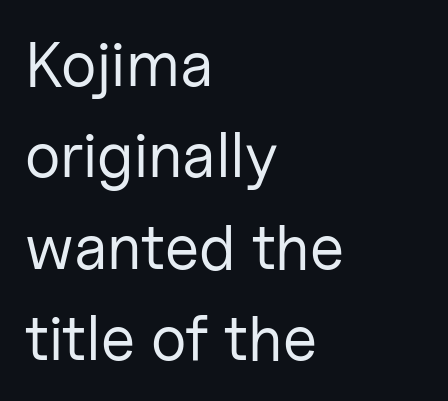
{"serif": "no", "italic": "no", "bold": "no", "weight": "regular", "width": "normal", "stroke_contrast": "low", "x_height": "medium", "monospaced": "no", "underline": "no", "align": "left", "line_spacing": "normal", "line_spacing_ratio": 1.45, "letter_spacing": "normal", "letter_spacing_em": 0.0, "glyph_px": 63}
